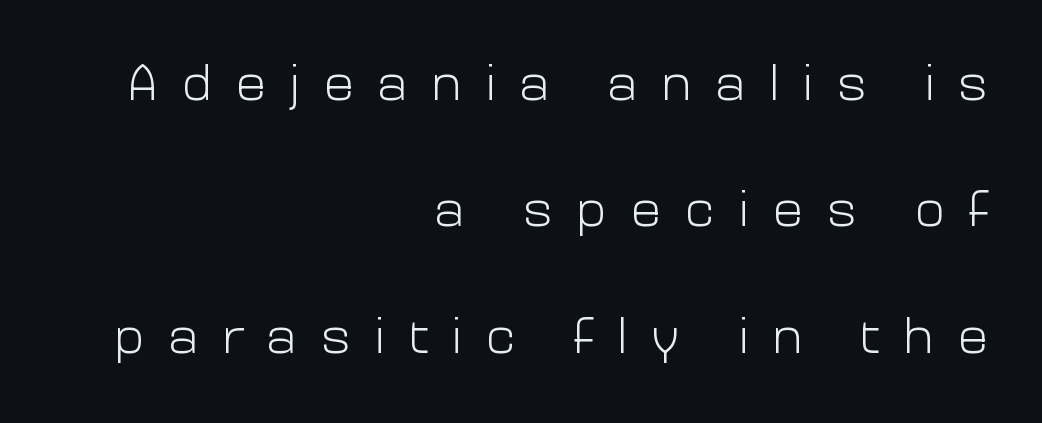
Each row of text sits above clean, open space. A sans-serif font was chosen for this passage. Looks like regular typesetting: each glyph gets only the width it needs. Does the leading feel generous? Absolutely, it's lavish. This rendering uses right alignment, leaving the left contour irregular.
